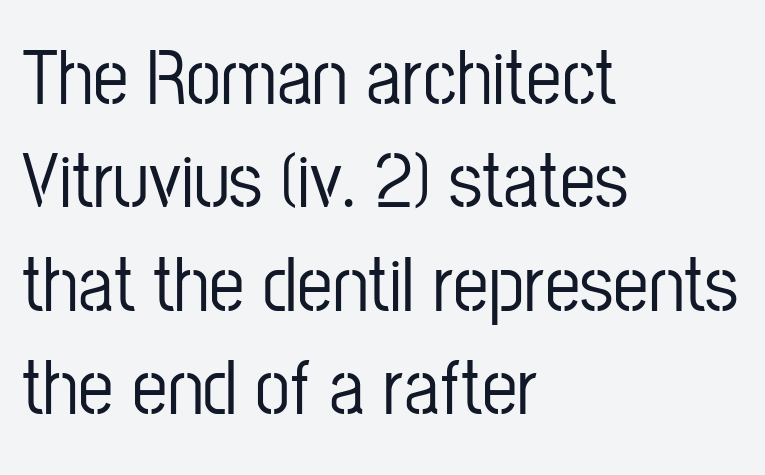
The letters stand straight up with perfectly vertical stems. This is sans-serif lettering, the kind often seen on screens and signage. These lines are rendered in a variable-pitch font. Letter spacing: default.
